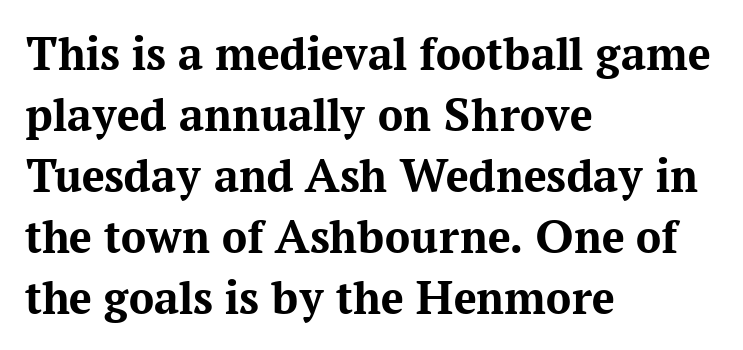
Heavy, bold letterforms. Any mark beneath the type? The region is blank. Do the characters align in a grid? No, the font is proportional. The letters stand upright; this is a roman face. The type is set solid horizontally, with unmodified tracking. Check where the strokes stop: tiny serifs finish them off.
